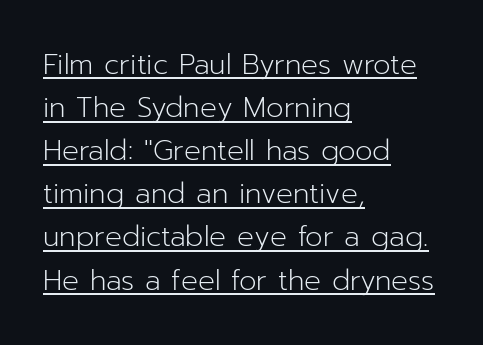
Q: Is the text bold? A: No.
Q: Is the text italic (slanted)? A: No, it is upright.
Q: Is the typeface a serif or a sans-serif typeface? A: Sans-serif.
Q: Is the text underlined? A: Yes.
Q: How is the paragraph aligned? A: Left-aligned.
Q: Is the spacing between letters normal or unusually wide? A: Normal.
Q: Is the spacing between lines tight, normal or loose? A: Normal.
Q: Width (condensed, normal, or wide)? A: Normal.
Q: Stroke contrast? A: Low.
Q: x-height? A: Medium.
Q: Monospaced? A: No.
